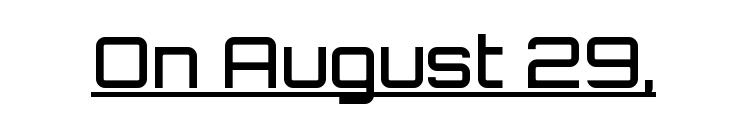
A typesetter would call this proportional, since set widths differ per character. The font is running at a semibold setting, under full bold. Has an underline been added? It has. Quick note: not italic, upright. Nothing unusual about the tracking: characters are spaced as the font intends. Observe the absence of serifs on each vertical stroke in this sample.
